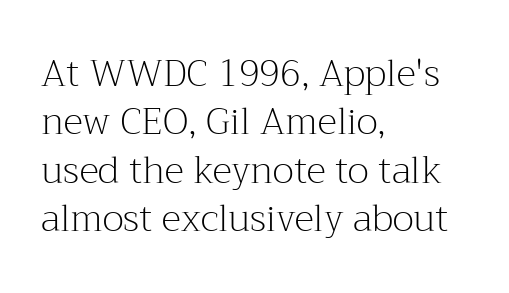
Q: Is the text bold? A: No.
Q: Is the text italic (slanted)? A: No, it is upright.
Q: Is the typeface a serif or a sans-serif typeface? A: Serif.
Q: Is the text underlined? A: No.
Q: How is the paragraph aligned? A: Left-aligned.
Q: Is the spacing between letters normal or unusually wide? A: Normal.
Q: Is the spacing between lines tight, normal or loose? A: Normal.
Q: Width (condensed, normal, or wide)? A: Normal.
Q: Stroke contrast? A: Medium.
Q: x-height? A: Medium.
Q: Monospaced? A: No.
